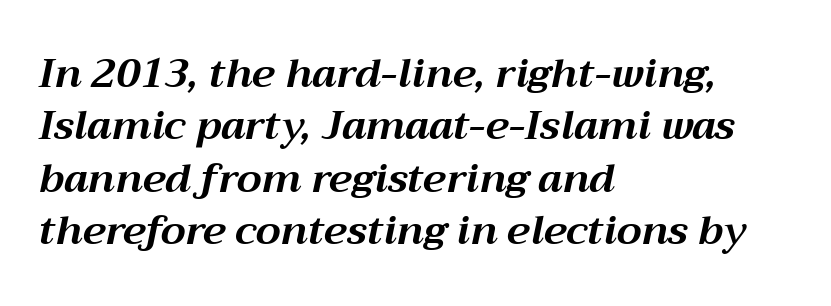
The image shows 40 px bold type, italic (leaning right); set left-aligned, normal line spacing (1.31x), normal letter spacing, not underlined; medium stroke contrast and a medium x-height.
